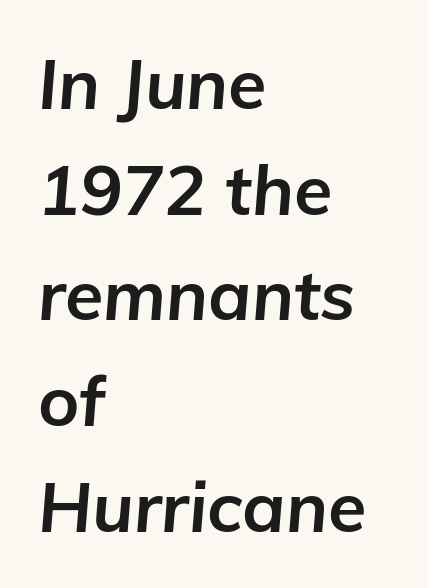
The image shows 70 px bold type, italic (leaning right); set left-aligned, normal line spacing (1.51x), normal letter spacing, not underlined; low stroke contrast and a medium x-height.
